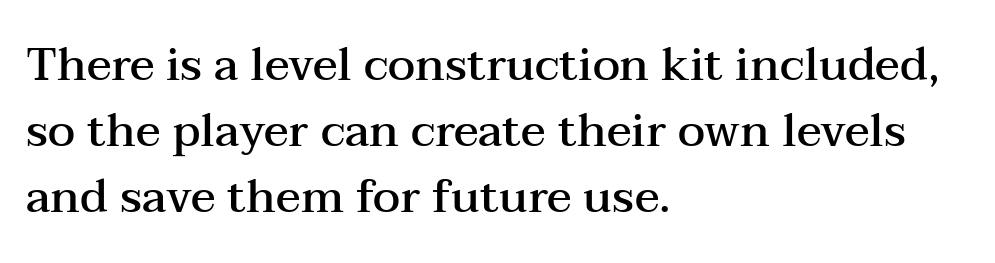
Posture: vertical. What stands out about the letter spacing? Nothing — it is the standard amount. The face used here is a semibold: visibly heavier than regular, lighter than bold. The text block is weighted toward the left margin, trailing off unevenly rightward.
